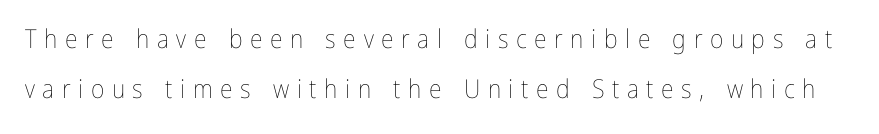
The image shows 26 px text type, upright; set loose line spacing (1.94x), unusually wide letter spacing (+0.29 em), not underlined.
